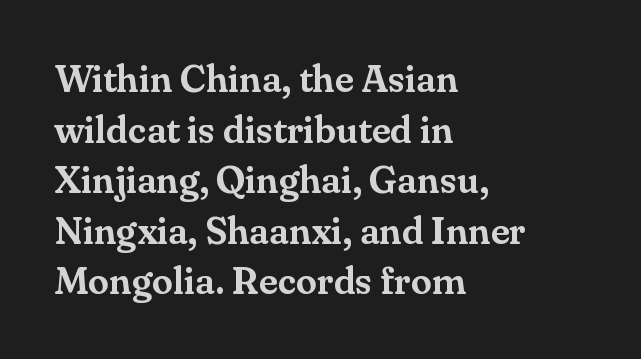
Q: Is the text italic (slanted)? A: No, it is upright.
Q: Is the typeface a serif or a sans-serif typeface? A: Serif.
Q: Is the text underlined? A: No.
Q: How is the paragraph aligned? A: Left-aligned.
Q: Is the spacing between letters normal or unusually wide? A: Normal.
Q: Is the spacing between lines tight, normal or loose? A: Normal.
Q: Width (condensed, normal, or wide)? A: Normal.
Q: Stroke contrast? A: Medium.
Q: x-height? A: Small.
Q: Monospaced? A: No.
